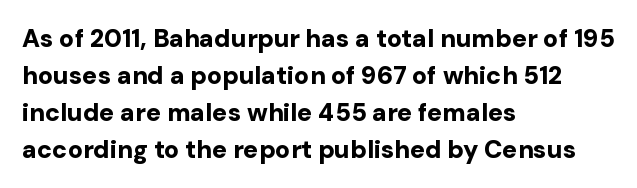
The image shows 25 px bold type, upright; set left-aligned, normal line spacing (1.48x), normal letter spacing, not underlined.
